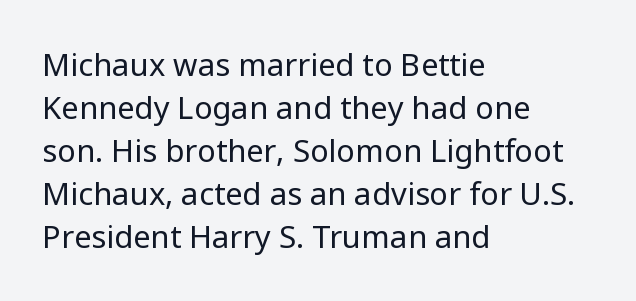
{"serif": "no", "italic": "no", "bold": "no", "weight": "regular", "width": "normal", "stroke_contrast": "low", "x_height": "medium", "monospaced": "no", "underline": "no", "align": "left", "line_spacing": "normal", "line_spacing_ratio": 1.39, "letter_spacing": "normal", "letter_spacing_em": 0.0, "glyph_px": 31}
